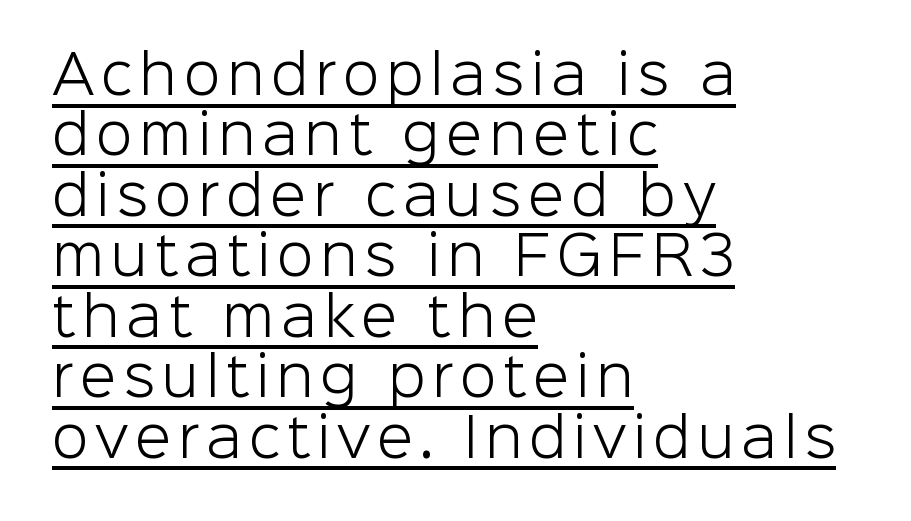
{"serif": "no", "italic": "no", "bold": "no", "weight": "light", "width": "normal", "stroke_contrast": "low", "x_height": "medium", "monospaced": "no", "underline": "yes", "align": "left", "line_spacing": "tight", "line_spacing_ratio": 1.14, "glyph_px": 53}
